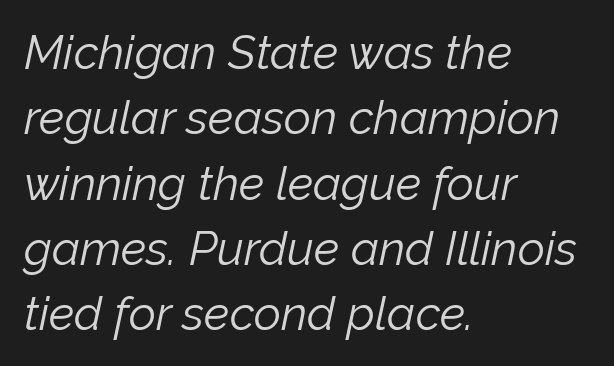
Q: Is the text bold? A: No.
Q: Is the text italic (slanted)? A: Yes, it leans right by about 12 degrees.
Q: Is the text underlined? A: No.
Q: How is the paragraph aligned? A: Left-aligned.
Q: Is the spacing between letters normal or unusually wide? A: Normal.
Q: Is the spacing between lines tight, normal or loose? A: Normal.
Q: Width (condensed, normal, or wide)? A: Normal.
Q: Stroke contrast? A: Low.
Q: x-height? A: Medium.
Q: Monospaced? A: No.
